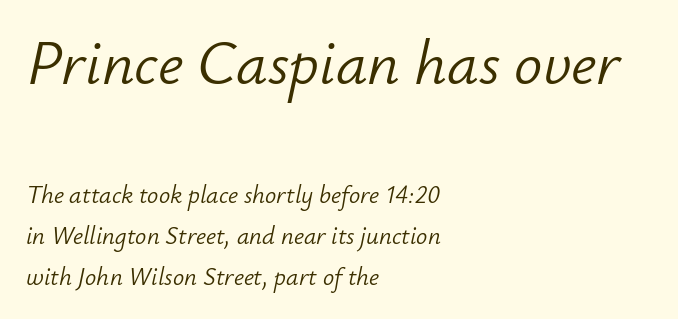
The image shows 63 px light type, italic (leaning right); set left-aligned, normal line spacing (1.64x), normal letter spacing, not underlined; the first (top) block is 2.52x larger; low stroke contrast and a small x-height.
